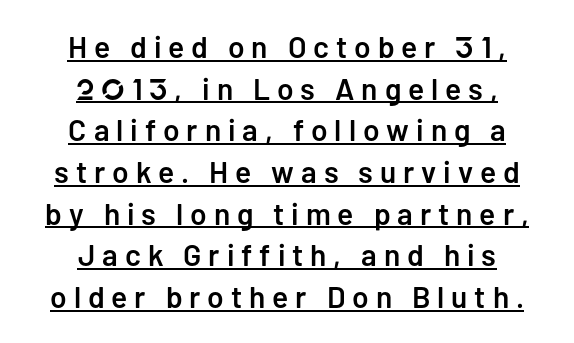
Q: Is the text bold? A: Semi-bold.
Q: Is the text italic (slanted)? A: No, it is upright.
Q: Is the typeface a serif or a sans-serif typeface? A: Sans-serif.
Q: Is the text underlined? A: Yes.
Q: How is the paragraph aligned? A: Centered.
Q: Is the spacing between letters normal or unusually wide? A: Unusually wide.
Q: Is the spacing between lines tight, normal or loose? A: Normal.
Q: Width (condensed, normal, or wide)? A: Normal.
Q: Stroke contrast? A: Low.
Q: x-height? A: Medium.
Q: Monospaced? A: No.
